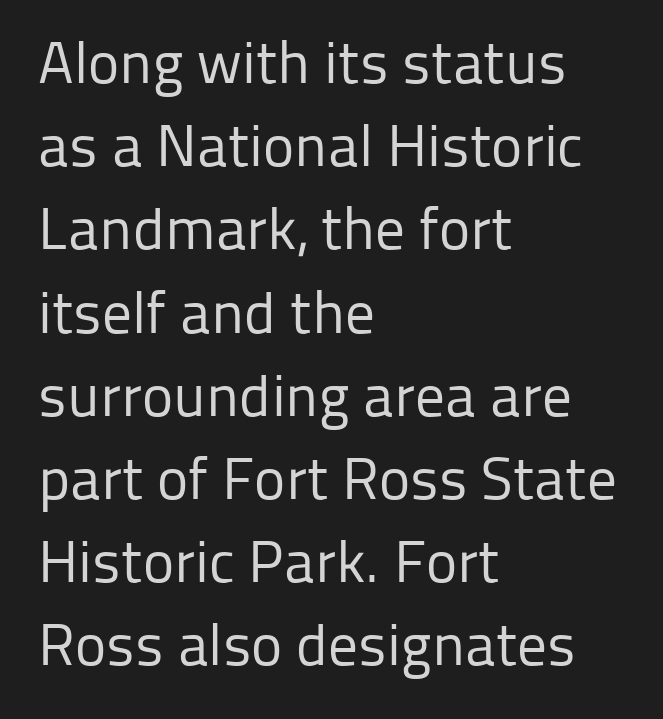
Q: Is the text bold? A: No.
Q: Is the text italic (slanted)? A: No, it is upright.
Q: Is the typeface a serif or a sans-serif typeface? A: Sans-serif.
Q: Is the text underlined? A: No.
Q: How is the paragraph aligned? A: Left-aligned.
Q: Is the spacing between letters normal or unusually wide? A: Normal.
Q: Is the spacing between lines tight, normal or loose? A: Normal.
Q: Width (condensed, normal, or wide)? A: Normal.
Q: Stroke contrast? A: Low.
Q: x-height? A: Medium.
Q: Monospaced? A: No.
